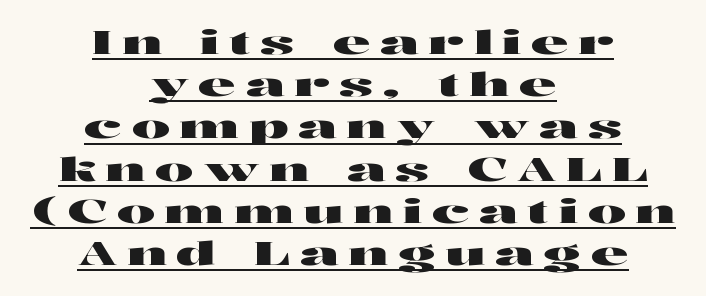
Here the glyphs are tracked loosely, breaking word shapes into spaced letters. Here the designer chose a conventional face with non-uniform glyph widths. This sample is center-justified, so both line endings float freely. When letters stand straight like this, we call the style roman or upright. Somebody hit Ctrl+U on this one — the words are underlined.
